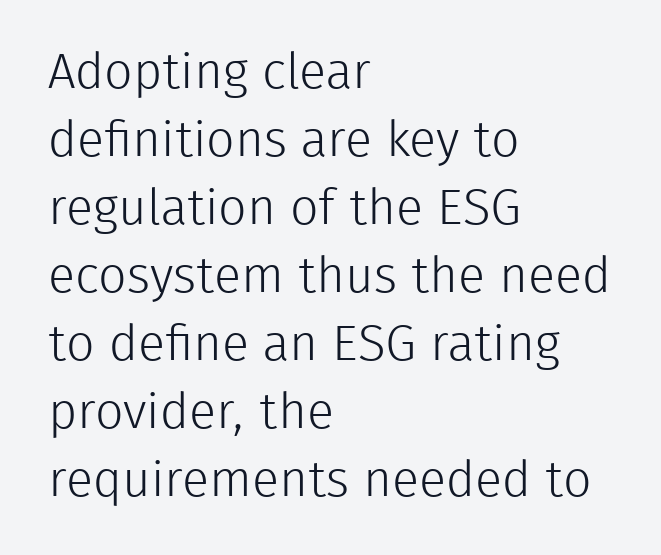
The image shows 50 px light sans-serif type, upright; set left-aligned, normal line spacing (1.36x), normal letter spacing, not underlined; low stroke contrast and a medium x-height.
